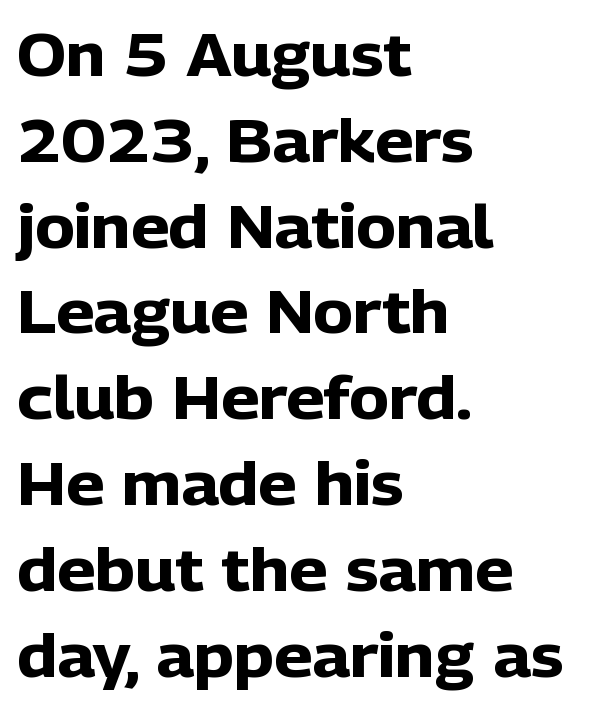
Q: Is the text bold? A: Yes.
Q: Is the text italic (slanted)? A: No, it is upright.
Q: Is the typeface a serif or a sans-serif typeface? A: Sans-serif.
Q: Is the text underlined? A: No.
Q: How is the paragraph aligned? A: Left-aligned.
Q: Is the spacing between letters normal or unusually wide? A: Normal.
Q: Is the spacing between lines tight, normal or loose? A: Normal.
Q: Width (condensed, normal, or wide)? A: Normal.
Q: Stroke contrast? A: Low.
Q: x-height? A: Medium.
Q: Monospaced? A: No.
